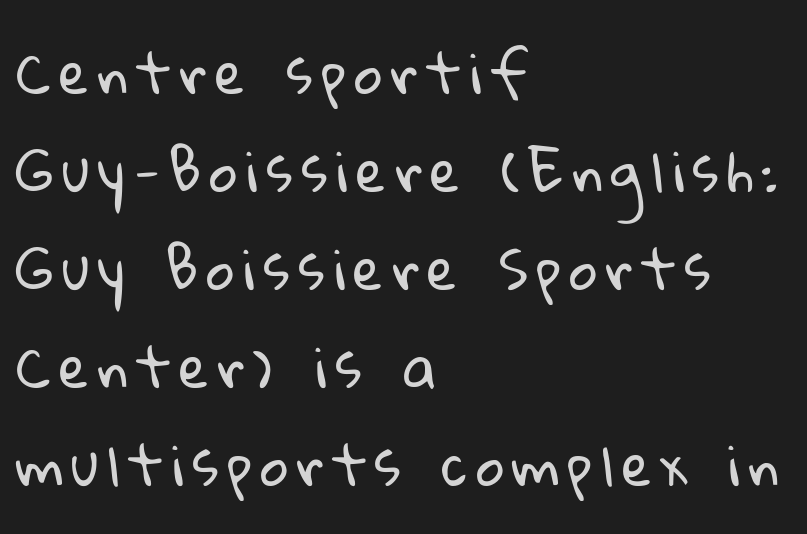
{"serif": "no", "bold": "no", "weight": "regular", "width": "normal", "stroke_contrast": "low", "x_height": "medium", "monospaced": "no", "underline": "no", "align": "left", "line_spacing_ratio": 1.78, "glyph_px": 55}
